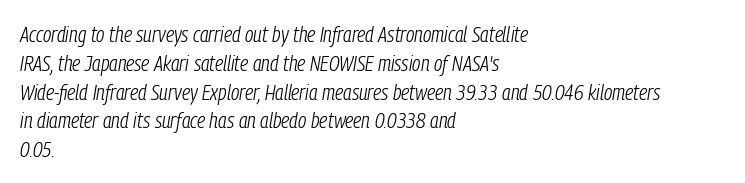
Q: Is the text bold? A: No.
Q: Is the text italic (slanted)? A: Yes, it leans right by about 9 degrees.
Q: Is the text underlined? A: No.
Q: How is the paragraph aligned? A: Left-aligned.
Q: Is the spacing between letters normal or unusually wide? A: Normal.
Q: Is the spacing between lines tight, normal or loose? A: Normal.
